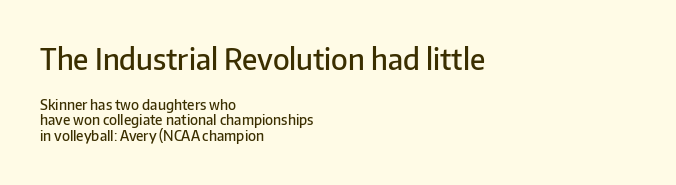
The image shows 29 px semibold sans-serif type, upright; set left-aligned, tight line spacing (1.1x), normal letter spacing, not underlined; the first (top) block is 2.07x larger; low stroke contrast and a medium x-height.
